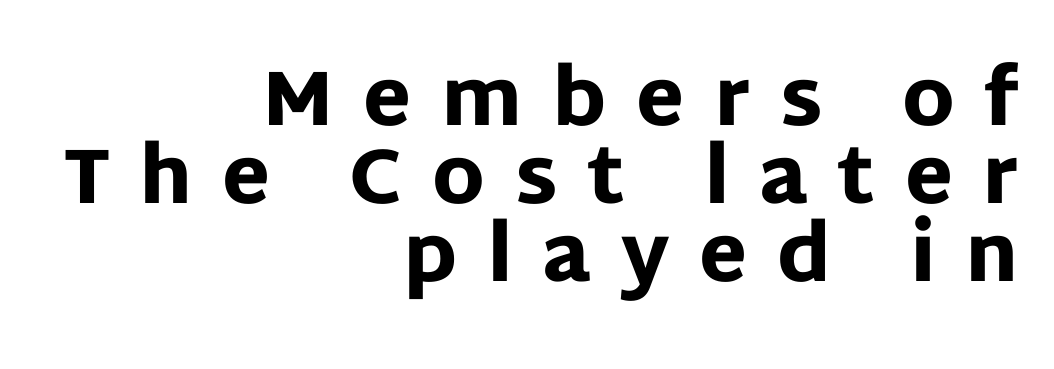
Q: Is the text bold? A: Yes.
Q: Is the text italic (slanted)? A: No, it is upright.
Q: Is the typeface a serif or a sans-serif typeface? A: Sans-serif.
Q: Is the text underlined? A: No.
Q: How is the paragraph aligned? A: Right-aligned.
Q: Is the spacing between letters normal or unusually wide? A: Unusually wide.
Q: Is the spacing between lines tight, normal or loose? A: Tight.
Q: Width (condensed, normal, or wide)? A: Normal.
Q: Stroke contrast? A: Low.
Q: x-height? A: Large.
Q: Monospaced? A: No.
